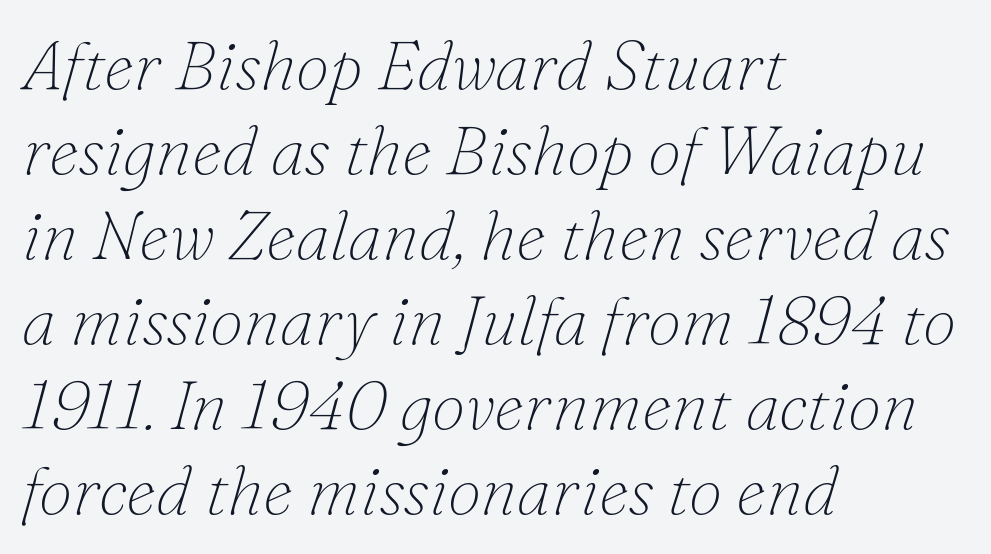
Varying glyph widths throughout — classic text-font behaviour. Each word holds together tightly as a unit, with standard inter-letter gaps. Old-style or modern, the face here clearly has serifs. Nobody drew a line under any word here. Typeset ragged right — the left edge is the straight one. Posture: slanted.
